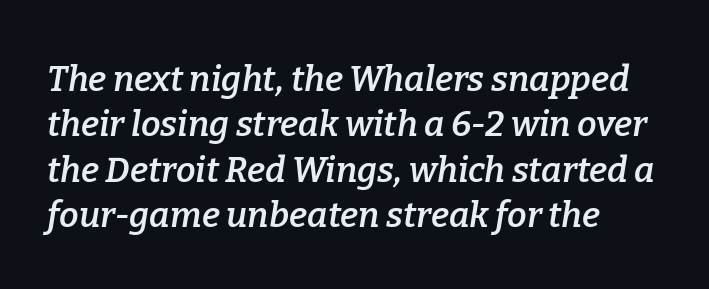
Q: Is the text bold? A: Semi-bold.
Q: Is the text italic (slanted)? A: Yes, it leans right by about 9 degrees.
Q: Is the typeface a serif or a sans-serif typeface? A: Serif.
Q: Is the text underlined? A: No.
Q: How is the paragraph aligned? A: Left-aligned.
Q: Is the spacing between letters normal or unusually wide? A: Normal.
Q: Is the spacing between lines tight, normal or loose? A: Normal.
Q: Width (condensed, normal, or wide)? A: Normal.
Q: Stroke contrast? A: Low.
Q: x-height? A: Medium.
Q: Monospaced? A: No.
